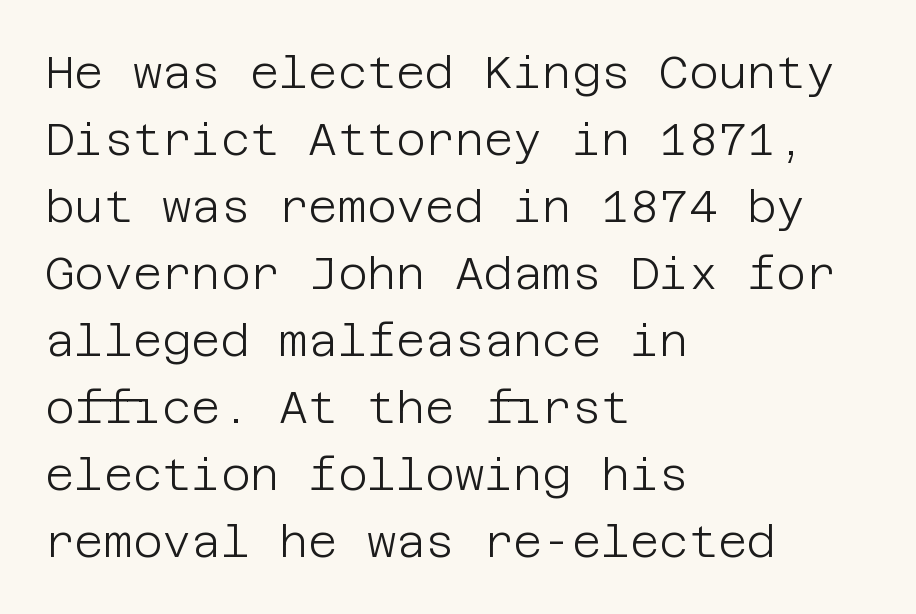
Q: Is the text bold? A: No.
Q: Is the text italic (slanted)? A: No, it is upright.
Q: Is the typeface a serif or a sans-serif typeface? A: Sans-serif.
Q: Is the text underlined? A: No.
Q: How is the paragraph aligned? A: Left-aligned.
Q: Is the spacing between letters normal or unusually wide? A: Normal.
Q: Is the spacing between lines tight, normal or loose? A: Normal.
Q: Width (condensed, normal, or wide)? A: Normal.
Q: Stroke contrast? A: Low.
Q: x-height? A: Large.
